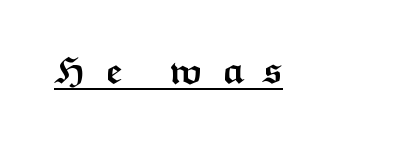
Substantial extra tracking has been applied to these lines. The letters advance in unequal steps, a hallmark of proportional type. The rag falls on the right side of this text block. In designer terms, the underline attribute is active on this setting. Are there feet on the stems? There aren't — it's a sans. You can tell it's not italic because the verticals are truly vertical.
